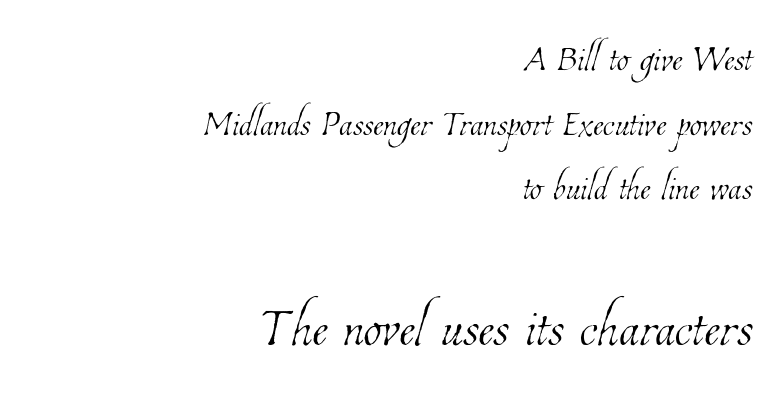
The image shows 74 px thin, condensed type; set right-aligned, normal line spacing (1.32x), normal letter spacing, not underlined; the second (bottom) block is 1.51x larger; low stroke contrast and a medium x-height.
